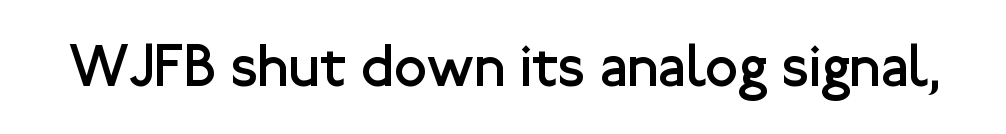
{"serif": "no", "italic": "no", "bold": "no", "weight": "regular", "width": "normal", "stroke_contrast": "low", "x_height": "medium", "monospaced": "no", "underline": "no", "letter_spacing": "normal", "letter_spacing_em": 0.0, "glyph_px": 60}
